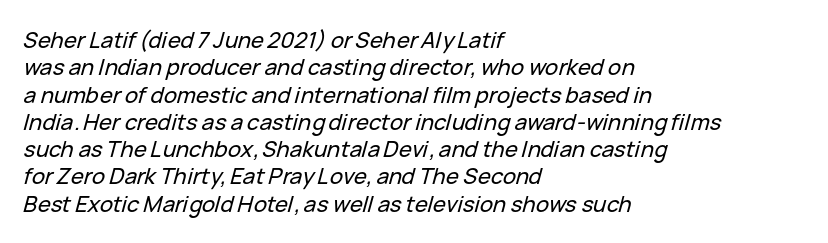
The image shows 22 px text type, italic (leaning right); set left-aligned, line spacing 1.24x, normal letter spacing, not underlined.
